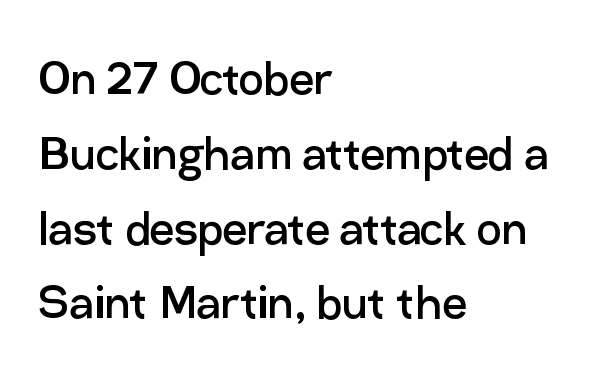
Q: Is the text bold? A: No.
Q: Is the text italic (slanted)? A: No, it is upright.
Q: Is the typeface a serif or a sans-serif typeface? A: Sans-serif.
Q: Is the text underlined? A: No.
Q: How is the paragraph aligned? A: Left-aligned.
Q: Is the spacing between letters normal or unusually wide? A: Normal.
Q: Is the spacing between lines tight, normal or loose? A: Normal.
Q: Width (condensed, normal, or wide)? A: Normal.
Q: Stroke contrast? A: Low.
Q: x-height? A: Medium.
Q: Monospaced? A: No.
